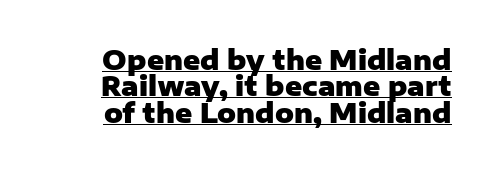
Q: Is the text bold? A: Yes.
Q: Is the text italic (slanted)? A: No, it is upright.
Q: Is the text underlined? A: Yes.
Q: Is the spacing between letters normal or unusually wide? A: Normal.
Q: Is the spacing between lines tight, normal or loose? A: Tight.
